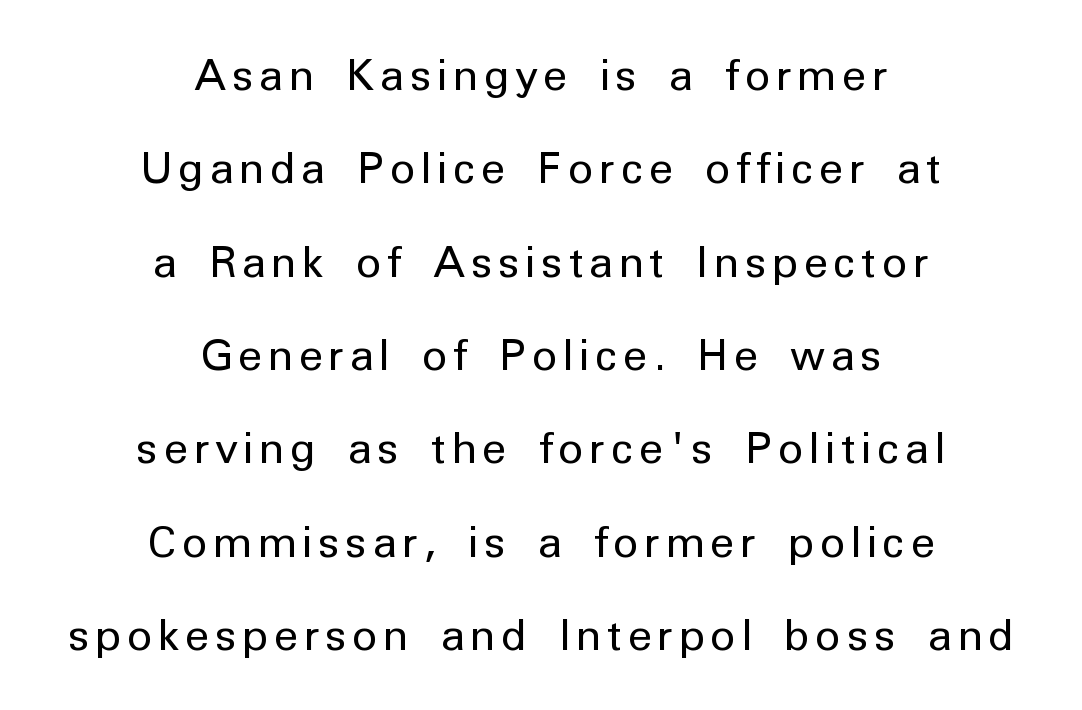
The image shows 43 px regular-weight sans-serif type, upright; set centered, loose line spacing (2.17x), not underlined; low stroke contrast and a medium x-height.
